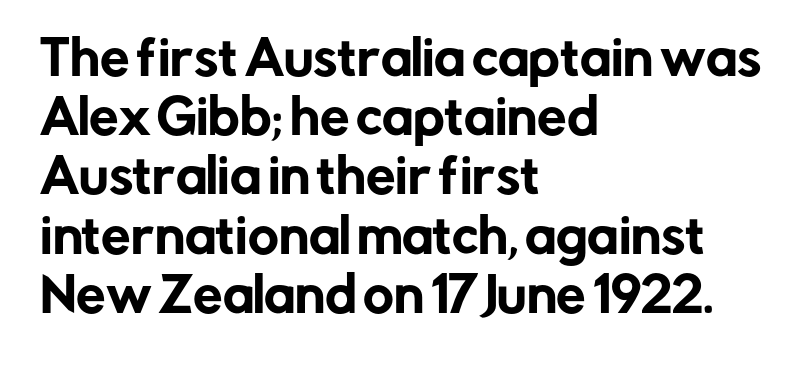
Q: Is the text italic (slanted)? A: No, it is upright.
Q: Is the typeface a serif or a sans-serif typeface? A: Sans-serif.
Q: Is the text underlined? A: No.
Q: How is the paragraph aligned? A: Left-aligned.
Q: Is the spacing between letters normal or unusually wide? A: Normal.
Q: Is the spacing between lines tight, normal or loose? A: Normal.
Q: Width (condensed, normal, or wide)? A: Normal.
Q: Stroke contrast? A: Low.
Q: x-height? A: Medium.
Q: Monospaced? A: No.
